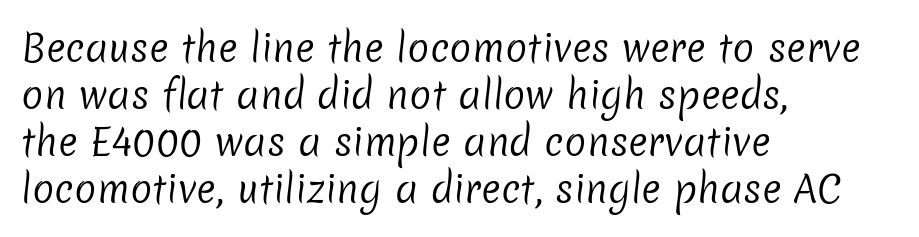
Bold? No — there's no thickening of the strokes. Normally led — the rows are evenly, conventionally spaced. You could call the tracking neutral — neither tight nor loose. The font family rendered here belongs to the sans-serif group. The passage shown is typed in a proportional face where columns would drift.
